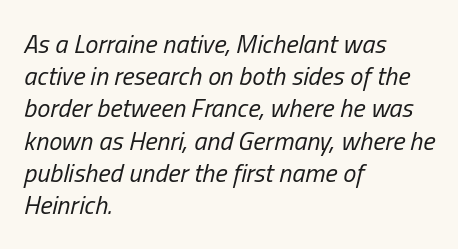
{"italic": "yes", "lean": "right", "slant_degrees": 13, "bold": "no", "underline": "no", "align": "left", "line_spacing_ratio": 1.24, "letter_spacing": "normal", "letter_spacing_em": 0.0, "glyph_px": 26}
